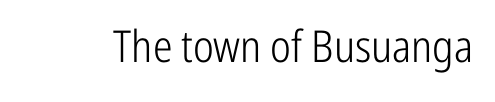
The image shows 44 px light, condensed sans-serif type, upright; set normal letter spacing, not underlined; low stroke contrast and a medium x-height.
